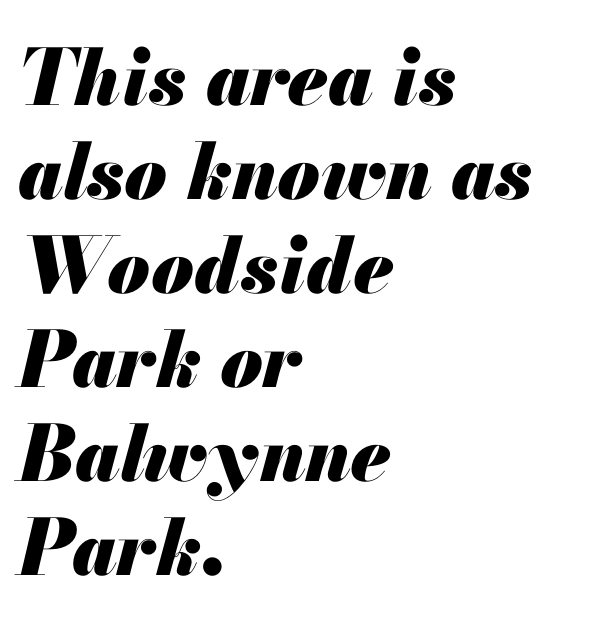
Q: Is the text bold? A: Yes.
Q: Is the text italic (slanted)? A: Yes, it leans right by about 13 degrees.
Q: Is the text underlined? A: No.
Q: How is the paragraph aligned? A: Left-aligned.
Q: Is the spacing between letters normal or unusually wide? A: Normal.
Q: Width (condensed, normal, or wide)? A: Normal.
Q: Stroke contrast? A: Medium.
Q: x-height? A: Small.
Q: Monospaced? A: No.
